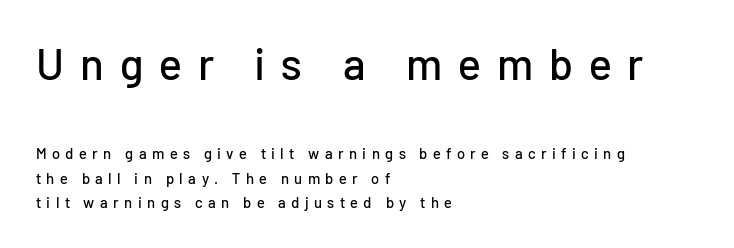
The designer left line spacing at the default. No feet cap the strokes, marking this as sans-serif type. Students, note that the glyphs here are deliberately spaced far apart. Type size steps down from the first block to the second.
